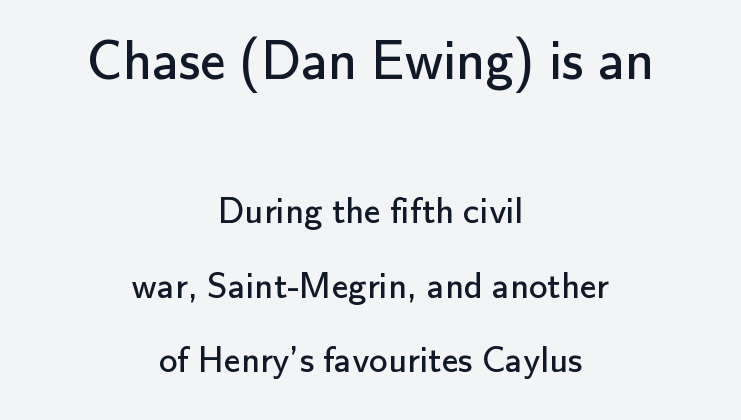
Q: Is the text bold? A: No.
Q: Is the text italic (slanted)? A: No, it is upright.
Q: Is the typeface a serif or a sans-serif typeface? A: Sans-serif.
Q: Is the text underlined? A: No.
Q: How is the paragraph aligned? A: Centered.
Q: Is the spacing between letters normal or unusually wide? A: Normal.
Q: Is the spacing between lines tight, normal or loose? A: Loose.
Q: Which block of text is set in a larger size, the first (top) or the second (bottom)? A: The first (top) one.
Q: Width (condensed, normal, or wide)? A: Normal.
Q: Stroke contrast? A: Low.
Q: x-height? A: Small.
Q: Monospaced? A: No.
